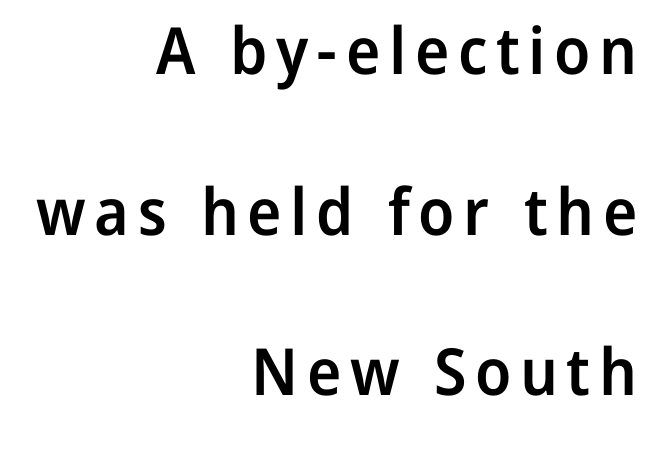
{"serif": "no", "italic": "no", "bold": "semi", "weight": "semibold", "width": "normal", "stroke_contrast": "low", "x_height": "medium", "monospaced": "no", "underline": "no", "align": "right", "line_spacing": "loose", "line_spacing_ratio": 2.47, "glyph_px": 65}
